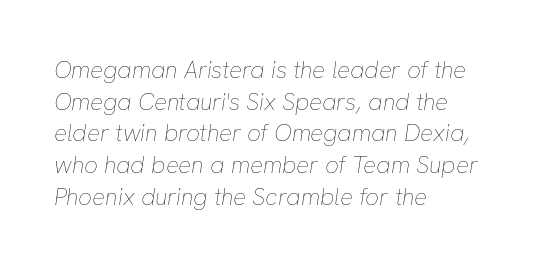
The image shows 24 px text type, italic (leaning right); set left-aligned, normal line spacing (1.32x), normal letter spacing, not underlined.
